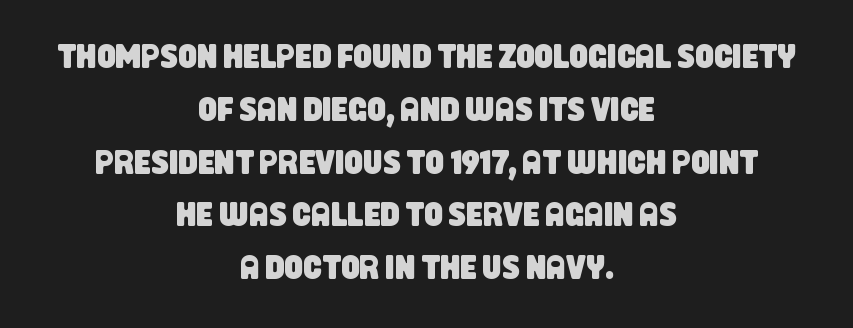
The image shows 33 px condensed sans-serif type; set centered, normal line spacing (1.6x), normal letter spacing, not underlined; low stroke contrast and a large x-height.
